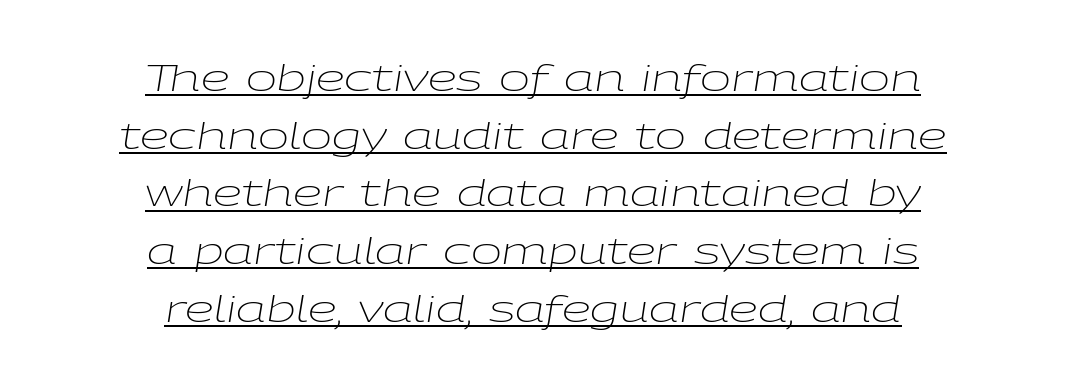
The letters advance in unequal steps, a hallmark of proportional type. The weight tops out at a normal text grade. Teacher's note: observe the equal gaps on both sides — that is centered alignment. Glyph-to-glyph distance matches everyday printed text.
